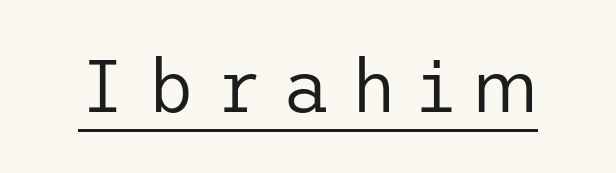
Q: Is the text bold? A: No.
Q: Is the text italic (slanted)? A: No, it is upright.
Q: Is the typeface a serif or a sans-serif typeface? A: Sans-serif.
Q: Is the text underlined? A: Yes.
Q: Is the spacing between letters normal or unusually wide? A: Unusually wide.
Q: Width (condensed, normal, or wide)? A: Normal.
Q: Stroke contrast? A: Low.
Q: x-height? A: Medium.
